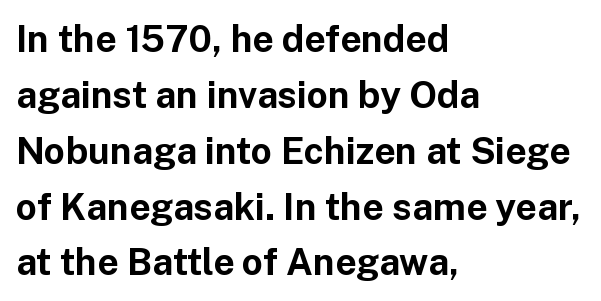
The image shows 37 px bold sans-serif type, upright; set left-aligned, normal line spacing (1.51x), normal letter spacing, not underlined; low stroke contrast and a medium x-height.
